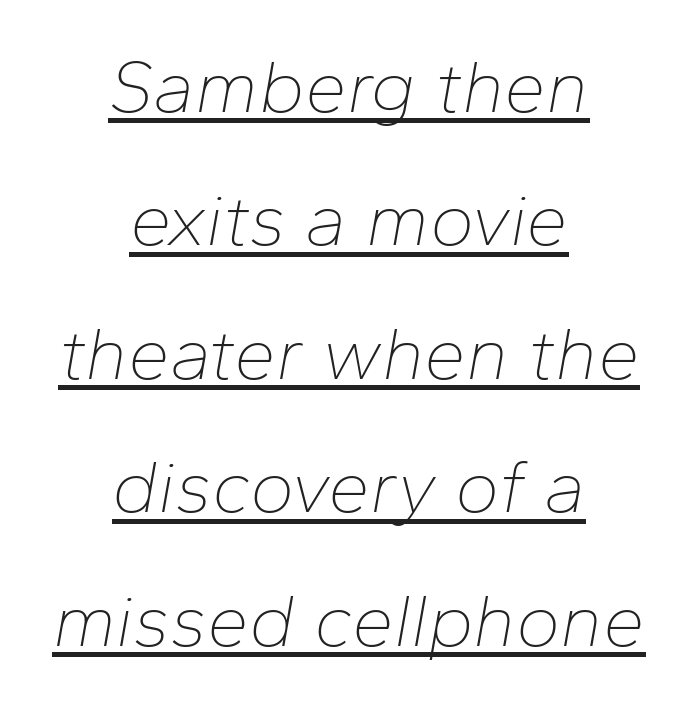
The image shows 75 px thin type, italic (leaning right); set centered, line spacing 1.78x, normal letter spacing, underlined; low stroke contrast and a medium x-height.
